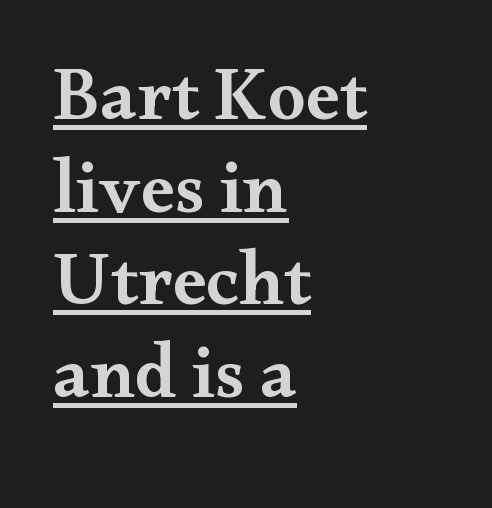
Q: Is the text bold? A: Semi-bold.
Q: Is the text italic (slanted)? A: No, it is upright.
Q: Is the typeface a serif or a sans-serif typeface? A: Serif.
Q: Is the text underlined? A: Yes.
Q: How is the paragraph aligned? A: Left-aligned.
Q: Is the spacing between letters normal or unusually wide? A: Normal.
Q: Width (condensed, normal, or wide)? A: Wide.
Q: Stroke contrast? A: Medium.
Q: x-height? A: Small.
Q: Monospaced? A: No.
